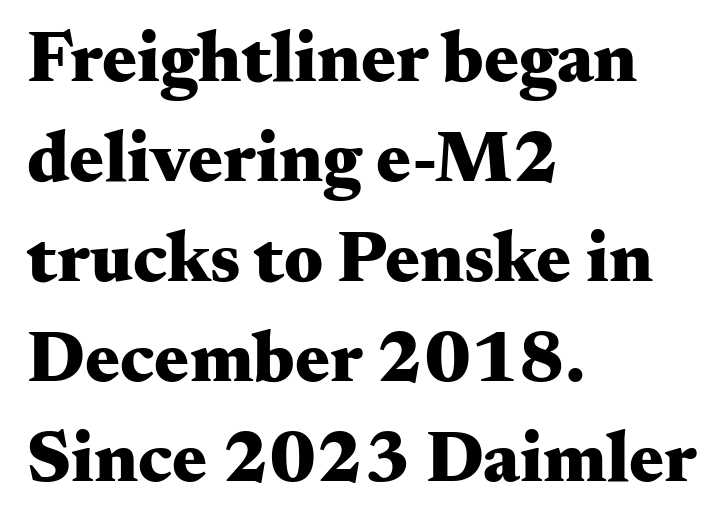
The image shows 73 px heavy, wide serif type, upright; set left-aligned, normal line spacing (1.37x), normal letter spacing, not underlined; medium stroke contrast and a small x-height.
